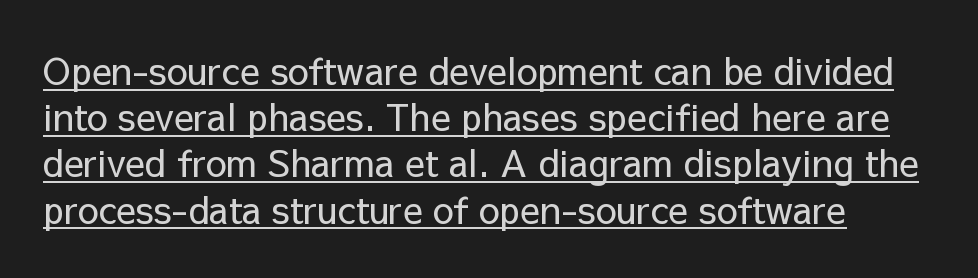
Q: Is the text bold? A: No.
Q: Is the text italic (slanted)? A: No, it is upright.
Q: Is the typeface a serif or a sans-serif typeface? A: Sans-serif.
Q: Is the text underlined? A: Yes.
Q: Is the spacing between letters normal or unusually wide? A: Normal.
Q: Is the spacing between lines tight, normal or loose? A: Normal.
Q: Width (condensed, normal, or wide)? A: Normal.
Q: Stroke contrast? A: Low.
Q: x-height? A: Medium.
Q: Monospaced? A: No.
